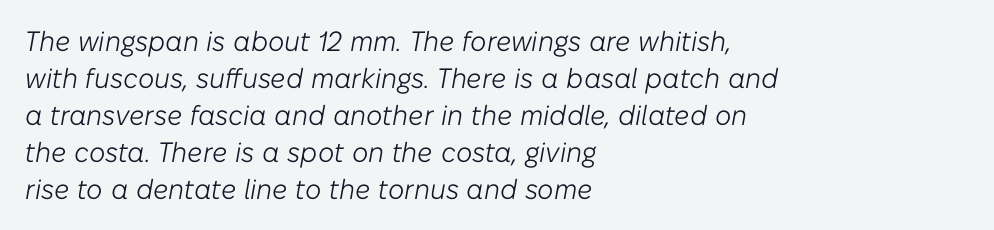
Q: Is the text bold? A: No.
Q: Is the text italic (slanted)? A: Yes, it leans right by about 10 degrees.
Q: Is the text underlined? A: No.
Q: How is the paragraph aligned? A: Left-aligned.
Q: Is the spacing between letters normal or unusually wide? A: Normal.
Q: Is the spacing between lines tight, normal or loose? A: Normal.
Q: Width (condensed, normal, or wide)? A: Normal.
Q: Stroke contrast? A: Low.
Q: x-height? A: Medium.
Q: Monospaced? A: No.
